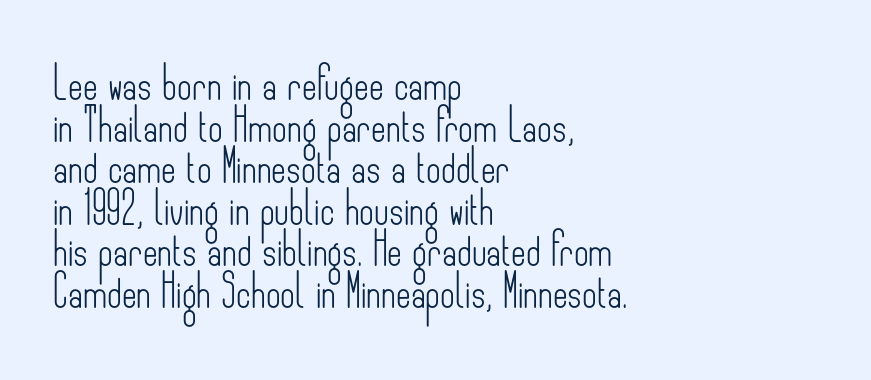
{"serif": "no", "italic": "no", "bold": "no", "weight": "light", "width": "condensed", "stroke_contrast": "low", "x_height": "small", "monospaced": "no", "underline": "no", "align": "left", "line_spacing": "normal", "line_spacing_ratio": 1.3, "letter_spacing": "normal", "letter_spacing_em": 0.0, "glyph_px": 32}
